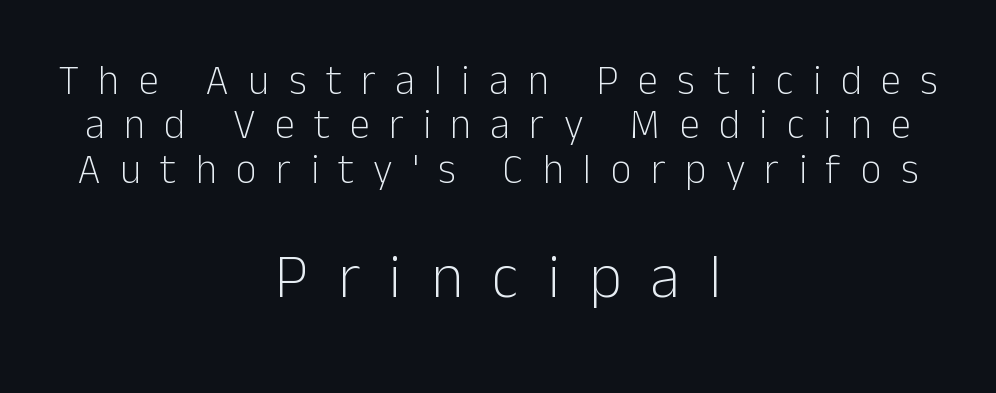
Caption: multi-line text, centered on the measure. In terms of letterspacing, this is a distinctly airy, spread setting. Unbolded letterforms with no extra heft. The lettering holds an erect, upright posture throughout. Beneath every word, the page is bare.
